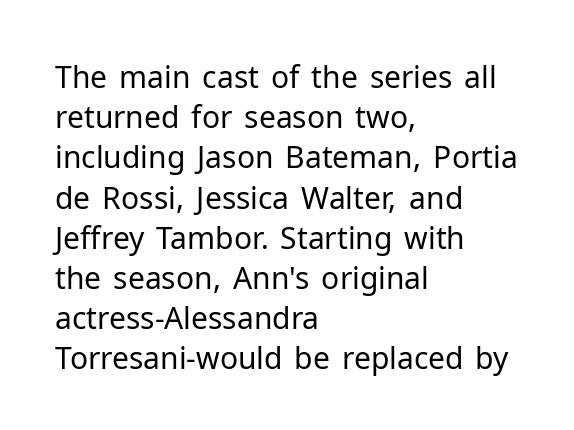
Q: Is the text bold? A: No.
Q: Is the text italic (slanted)? A: No, it is upright.
Q: Is the typeface a serif or a sans-serif typeface? A: Sans-serif.
Q: Is the text underlined? A: No.
Q: How is the paragraph aligned? A: Left-aligned.
Q: Is the spacing between letters normal or unusually wide? A: Normal.
Q: Is the spacing between lines tight, normal or loose? A: Normal.
Q: Width (condensed, normal, or wide)? A: Normal.
Q: Stroke contrast? A: Low.
Q: x-height? A: Medium.
Q: Monospaced? A: No.
